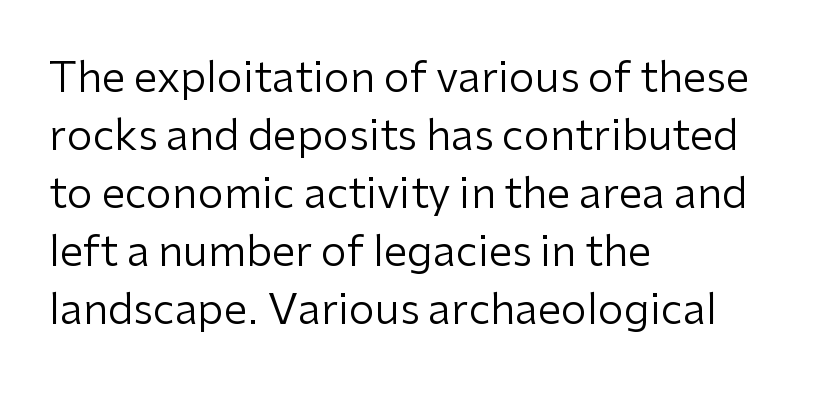
Q: Is the text bold? A: No.
Q: Is the text italic (slanted)? A: No, it is upright.
Q: Is the typeface a serif or a sans-serif typeface? A: Sans-serif.
Q: Is the text underlined? A: No.
Q: How is the paragraph aligned? A: Left-aligned.
Q: Is the spacing between letters normal or unusually wide? A: Normal.
Q: Is the spacing between lines tight, normal or loose? A: Normal.
Q: Width (condensed, normal, or wide)? A: Normal.
Q: Stroke contrast? A: Low.
Q: x-height? A: Medium.
Q: Monospaced? A: No.
